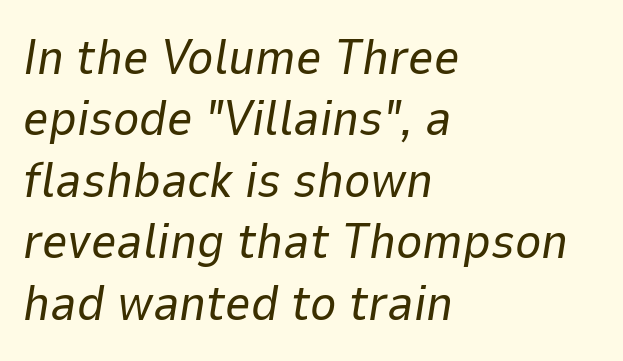
{"italic": "yes", "lean": "right", "slant_degrees": 9, "bold": "no", "weight": "regular", "width": "normal", "stroke_contrast": "low", "x_height": "medium", "monospaced": "no", "underline": "no", "align": "left", "line_spacing_ratio": 1.23, "letter_spacing": "normal", "letter_spacing_em": 0.0, "glyph_px": 50}
